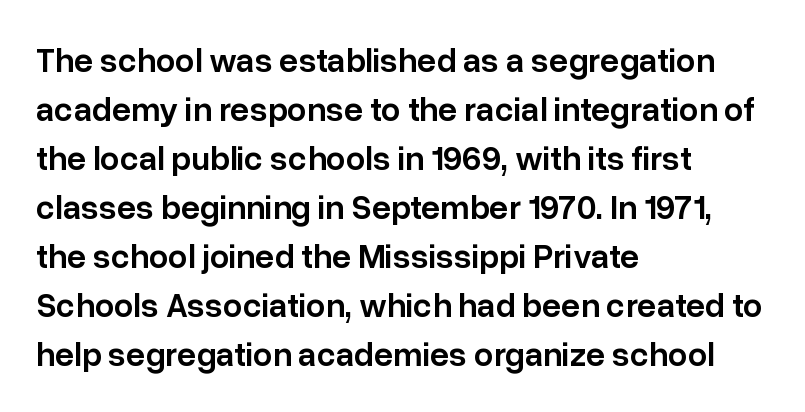
Q: Is the text bold? A: Semi-bold.
Q: Is the text italic (slanted)? A: No, it is upright.
Q: Is the typeface a serif or a sans-serif typeface? A: Sans-serif.
Q: Is the text underlined? A: No.
Q: How is the paragraph aligned? A: Left-aligned.
Q: Is the spacing between letters normal or unusually wide? A: Normal.
Q: Is the spacing between lines tight, normal or loose? A: Normal.
Q: Width (condensed, normal, or wide)? A: Normal.
Q: Stroke contrast? A: Low.
Q: x-height? A: Medium.
Q: Monospaced? A: No.
